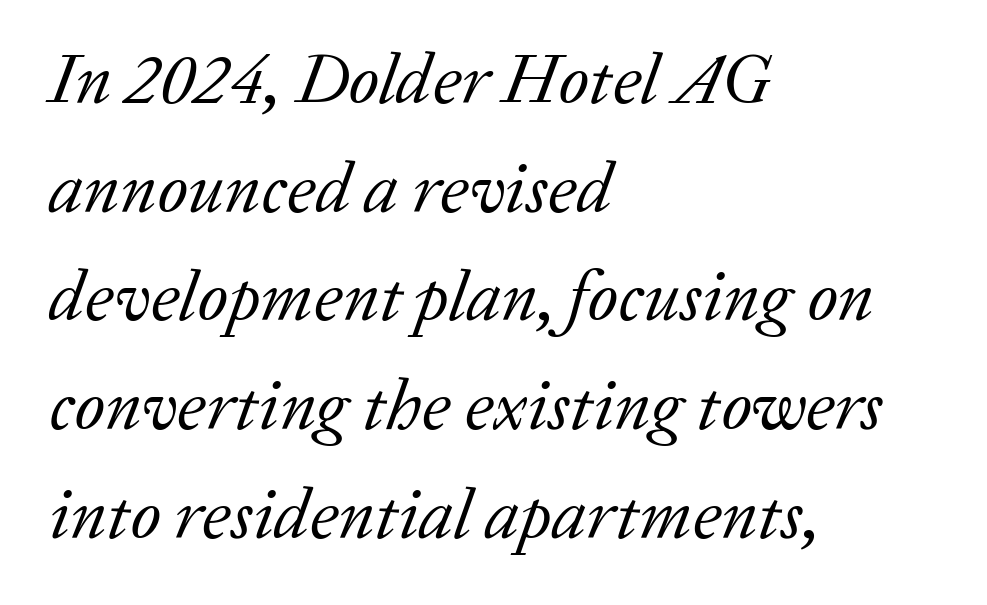
Letterform terminals end in serifs throughout the passage. The rendering uses natural spacing where letterforms have individual widths. Each new line begins a customary step beneath the previous one. The specimen omits any rule beneath the text block's lines. Heaviness? Minimal to ordinary, like unemphasized prose.
